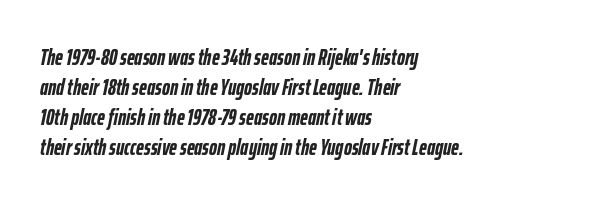
Q: Is the text bold? A: Yes.
Q: Is the text italic (slanted)? A: Yes, it leans right by about 12 degrees.
Q: Is the text underlined? A: No.
Q: How is the paragraph aligned? A: Left-aligned.
Q: Is the spacing between letters normal or unusually wide? A: Normal.
Q: Is the spacing between lines tight, normal or loose? A: Normal.
